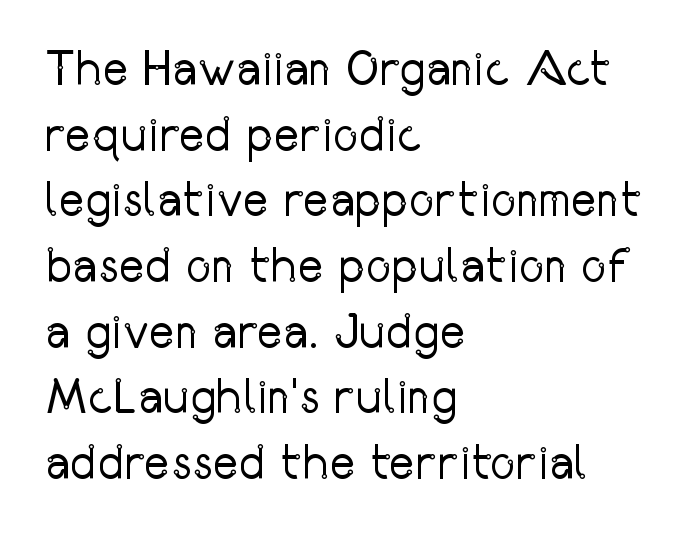
The block of text has a typical density, with ordinary space between rows. The letters sit at their default tracking, neither squeezed nor spread. This sample has the flowing, uneven cadence of proportional lettering. Posture: straight, roman, zero tilt. Rule under the text: the space is simply empty. The passage shown is not bold in any degree.
